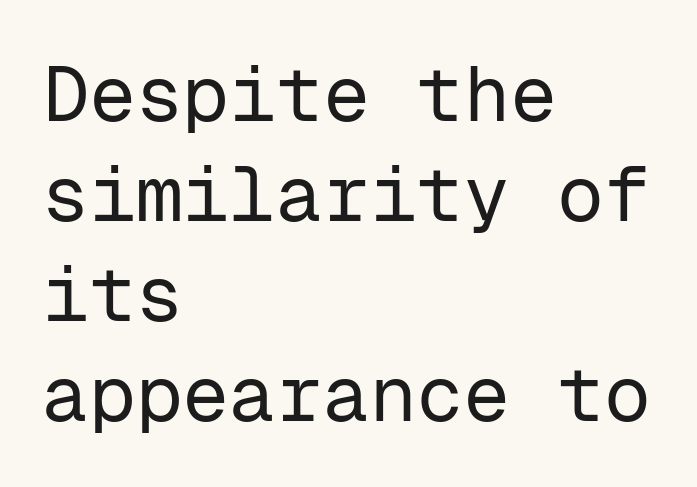
This sample uses an upright cut, with every glyph sitting square on the baseline. Short and long lines alike share a common starting point at left. Every character here occupies the same horizontal width, giving the sample a typewriter-like rhythm. The passage shown stacks its lines at a standard gap. The font sits on the lighter half of the weight spectrum, regular included.
